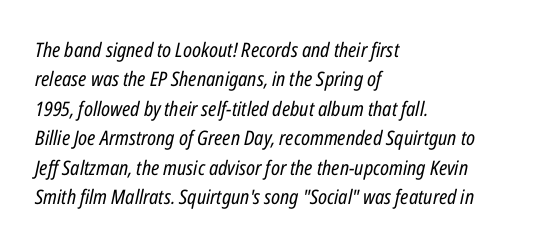
Q: Is the text bold? A: No.
Q: Is the text italic (slanted)? A: Yes, it leans right by about 12 degrees.
Q: Is the text underlined? A: No.
Q: How is the paragraph aligned? A: Left-aligned.
Q: Is the spacing between letters normal or unusually wide? A: Normal.
Q: Is the spacing between lines tight, normal or loose? A: Normal.
